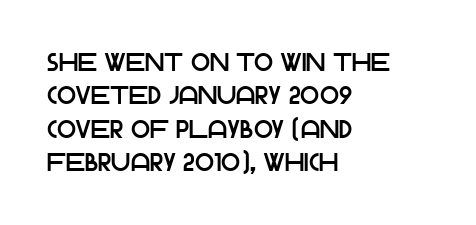
{"italic": "no", "underline": "no", "align": "left", "line_spacing": "normal", "line_spacing_ratio": 1.34, "letter_spacing": "normal", "letter_spacing_em": 0.0, "glyph_px": 25}
